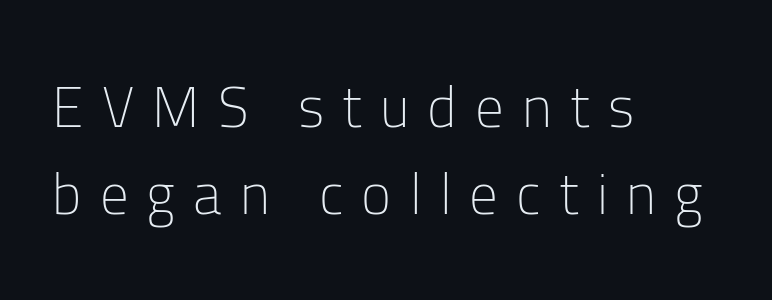
The image shows 57 px light sans-serif type, upright; set left-aligned, normal line spacing (1.53x), unusually wide letter spacing (+0.32 em), not underlined; low stroke contrast and a medium x-height.
